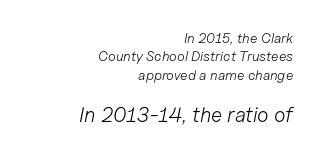
The letterforms sit shoulder to shoulder at normal distance. The specimen omits any rule beneath the text block's lines. Honestly, the row spacing looks completely unremarkable. These glyphs show unthickened strokes, regular width or finer. Here the second block reads like a headline and the first like body copy. Quick note: italic.
